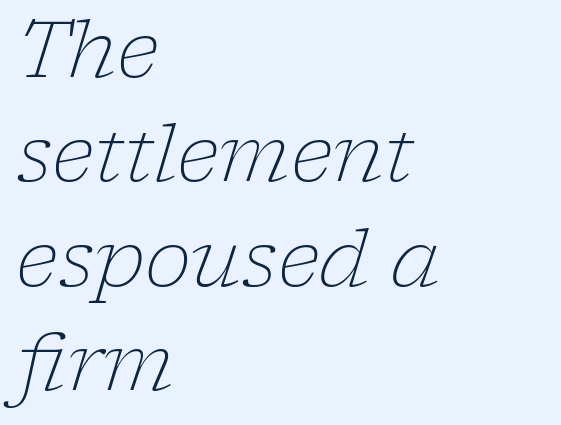
The image shows 79 px light serif type, italic (leaning right); set left-aligned, normal line spacing (1.32x), normal letter spacing, not underlined; low stroke contrast and a medium x-height.
